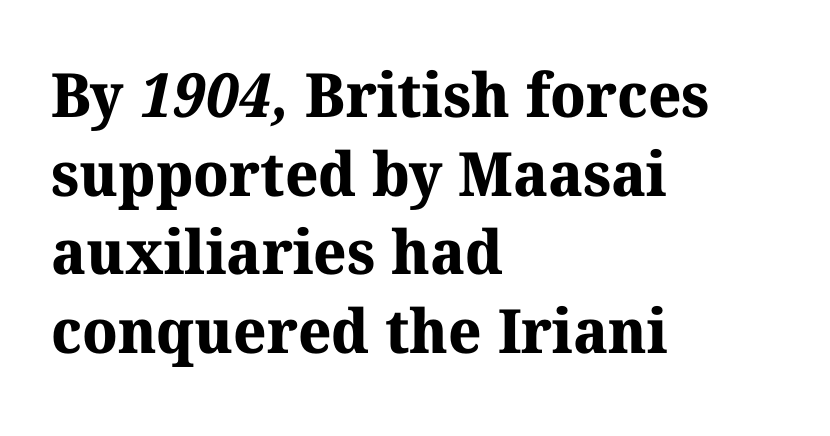
Q: Is the text bold? A: Yes.
Q: Is the typeface a serif or a sans-serif typeface? A: Serif.
Q: Is the text underlined? A: No.
Q: How is the paragraph aligned? A: Left-aligned.
Q: Is the spacing between letters normal or unusually wide? A: Normal.
Q: Is the spacing between lines tight, normal or loose? A: Normal.
Q: Width (condensed, normal, or wide)? A: Normal.
Q: Stroke contrast? A: Medium.
Q: x-height? A: Medium.
Q: Monospaced? A: No.
